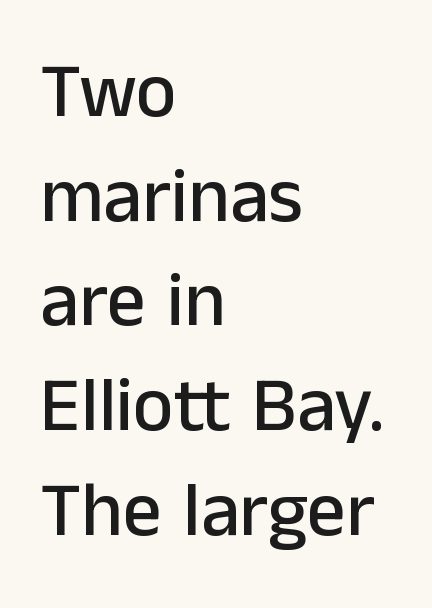
{"serif": "no", "italic": "no", "width": "normal", "stroke_contrast": "low", "x_height": "medium", "monospaced": "no", "underline": "no", "align": "left", "line_spacing": "normal", "line_spacing_ratio": 1.36, "letter_spacing": "normal", "letter_spacing_em": 0.0, "glyph_px": 77}
